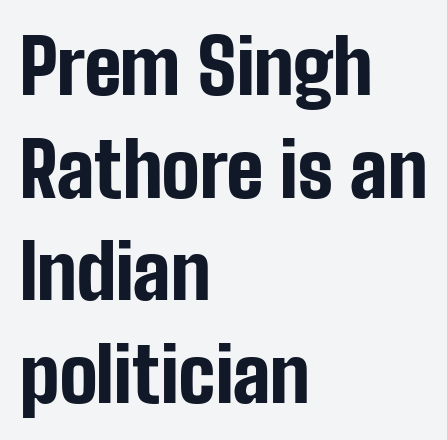
Q: Is the text bold? A: Yes.
Q: Is the text italic (slanted)? A: No, it is upright.
Q: Is the typeface a serif or a sans-serif typeface? A: Sans-serif.
Q: Is the text underlined? A: No.
Q: How is the paragraph aligned? A: Left-aligned.
Q: Is the spacing between letters normal or unusually wide? A: Normal.
Q: Is the spacing between lines tight, normal or loose? A: Normal.
Q: Width (condensed, normal, or wide)? A: Condensed.
Q: Stroke contrast? A: Low.
Q: x-height? A: Medium.
Q: Monospaced? A: No.
